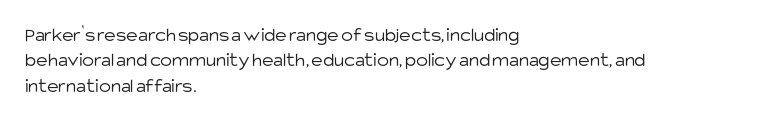
The rows are spaced the way most documents space them. Weight: in the light-to-regular range. Each word holds together tightly as a unit, with standard inter-letter gaps. Nobody drew a line under any word here.
